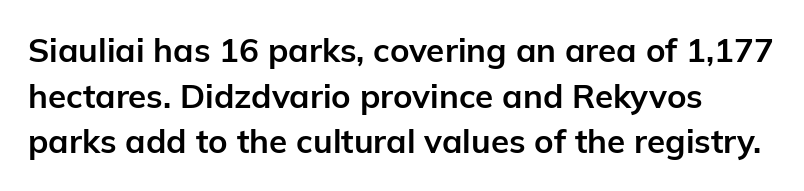
Typographic density is high because the face is bold. The line-height multiplier appears to be the usual default. The font family rendered here belongs to the sans-serif group. The words here are not underlined. Characters follow at the spacing the type designer built in. This sample has the flowing, uneven cadence of proportional lettering.
